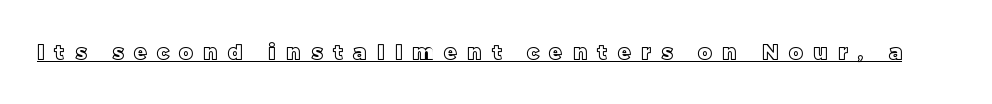
{"italic": "no", "underline": "yes", "letter_spacing": "wide", "letter_spacing_em": 0.5, "glyph_px": 21}
